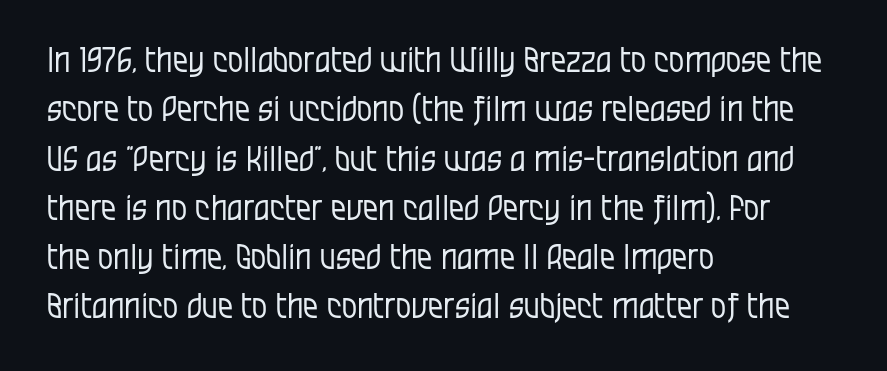
The image shows 34 px regular-weight, condensed sans-serif type, upright; set left-aligned, normal line spacing (1.45x), normal letter spacing, not underlined; low stroke contrast and a large x-height.
